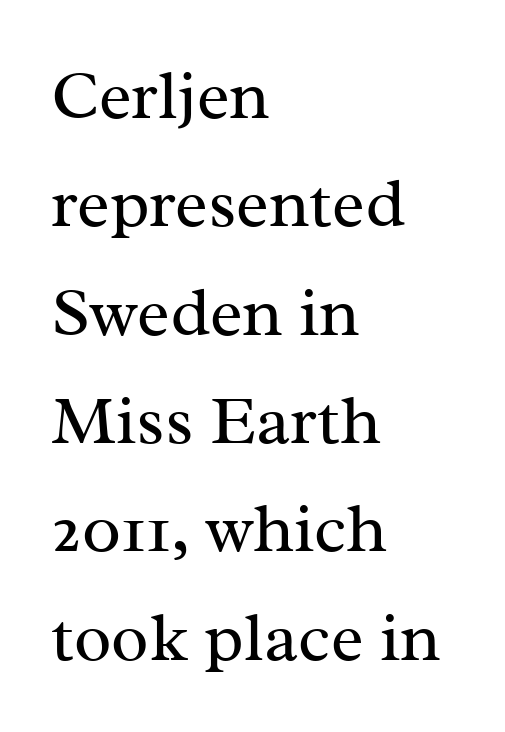
{"serif": "yes", "italic": "no", "bold": "no", "weight": "regular", "width": "normal", "stroke_contrast": "medium", "x_height": "medium", "monospaced": "no", "underline": "no", "align": "left", "line_spacing": "normal", "line_spacing_ratio": 1.57, "letter_spacing": "normal", "letter_spacing_em": 0.0, "glyph_px": 69}
